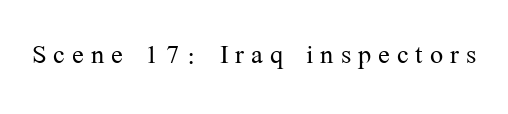
Q: Is the text bold? A: No.
Q: Is the text italic (slanted)? A: No, it is upright.
Q: Is the typeface a serif or a sans-serif typeface? A: Serif.
Q: Is the text underlined? A: No.
Q: Is the spacing between letters normal or unusually wide? A: Unusually wide.
Q: Width (condensed, normal, or wide)? A: Normal.
Q: Stroke contrast? A: Medium.
Q: x-height? A: Medium.
Q: Monospaced? A: No.
